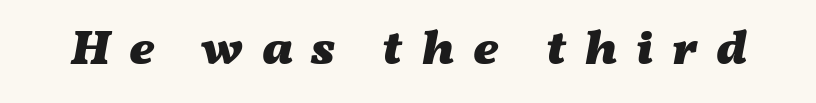
Q: Is the text bold? A: Yes.
Q: Is the text italic (slanted)? A: Yes, it leans right by about 11 degrees.
Q: Is the text underlined? A: No.
Q: Is the spacing between letters normal or unusually wide? A: Unusually wide.
Q: Width (condensed, normal, or wide)? A: Wide.
Q: Stroke contrast? A: Medium.
Q: x-height? A: Medium.
Q: Monospaced? A: No.
